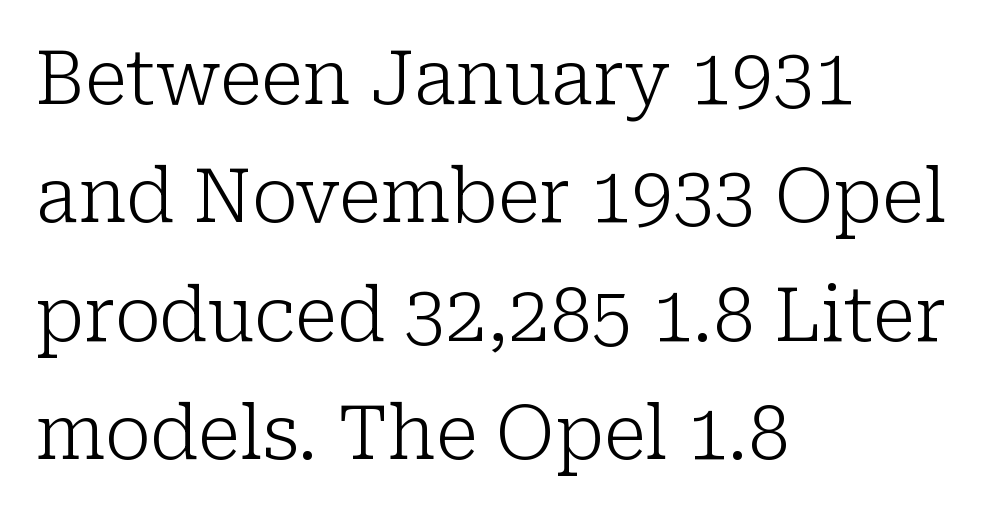
Q: Is the text bold? A: No.
Q: Is the text italic (slanted)? A: No, it is upright.
Q: Is the typeface a serif or a sans-serif typeface? A: Serif.
Q: Is the text underlined? A: No.
Q: How is the paragraph aligned? A: Left-aligned.
Q: Is the spacing between letters normal or unusually wide? A: Normal.
Q: Is the spacing between lines tight, normal or loose? A: Normal.
Q: Width (condensed, normal, or wide)? A: Normal.
Q: Stroke contrast? A: Low.
Q: x-height? A: Medium.
Q: Monospaced? A: No.
